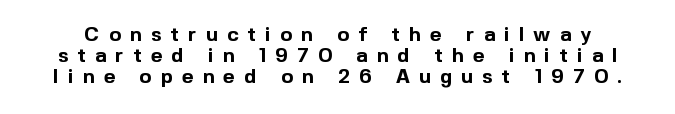
Q: Is the text bold? A: Yes.
Q: Is the text italic (slanted)? A: No, it is upright.
Q: Is the text underlined? A: No.
Q: Is the spacing between letters normal or unusually wide? A: Unusually wide.
Q: Is the spacing between lines tight, normal or loose? A: Tight.
